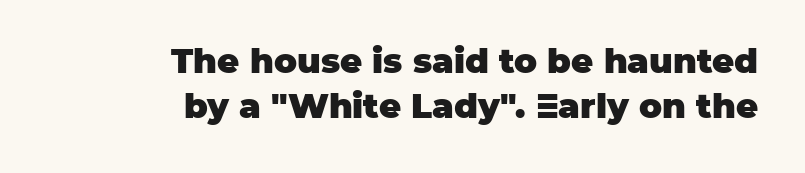
Q: Is the text bold? A: Yes.
Q: Is the text italic (slanted)? A: No, it is upright.
Q: Is the typeface a serif or a sans-serif typeface? A: Sans-serif.
Q: Is the text underlined? A: No.
Q: How is the paragraph aligned? A: Right-aligned.
Q: Is the spacing between letters normal or unusually wide? A: Normal.
Q: Is the spacing between lines tight, normal or loose? A: Normal.
Q: Width (condensed, normal, or wide)? A: Normal.
Q: Stroke contrast? A: Low.
Q: x-height? A: Large.
Q: Monospaced? A: No.
